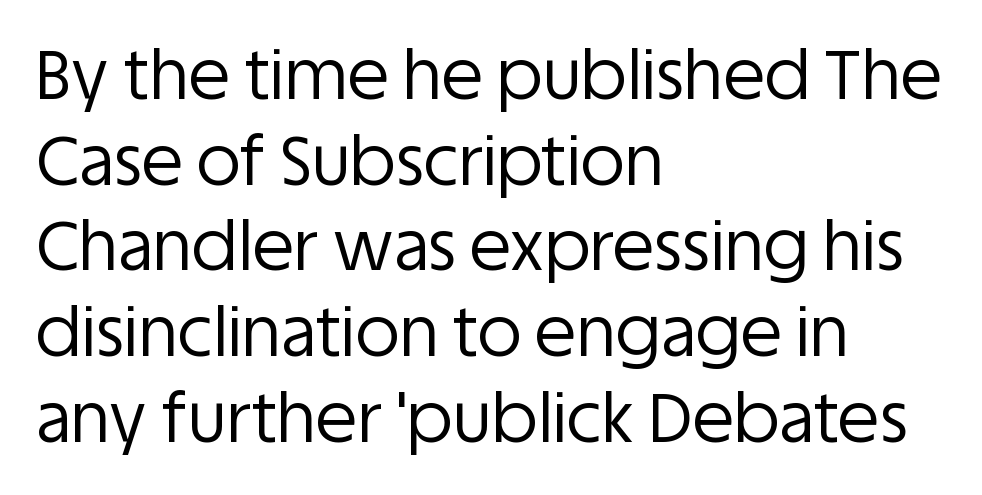
The image shows 68 px regular-weight sans-serif type, upright; set left-aligned, normal line spacing (1.26x), normal letter spacing, not underlined; low stroke contrast and a large x-height.
